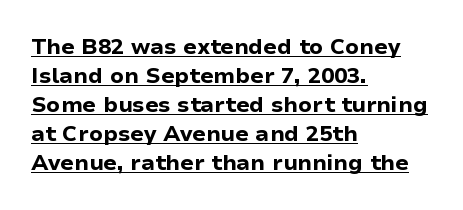
{"italic": "no", "bold": "yes", "underline": "yes", "align": "left", "line_spacing": "normal", "line_spacing_ratio": 1.32, "letter_spacing": "normal", "letter_spacing_em": 0.0, "glyph_px": 22}
